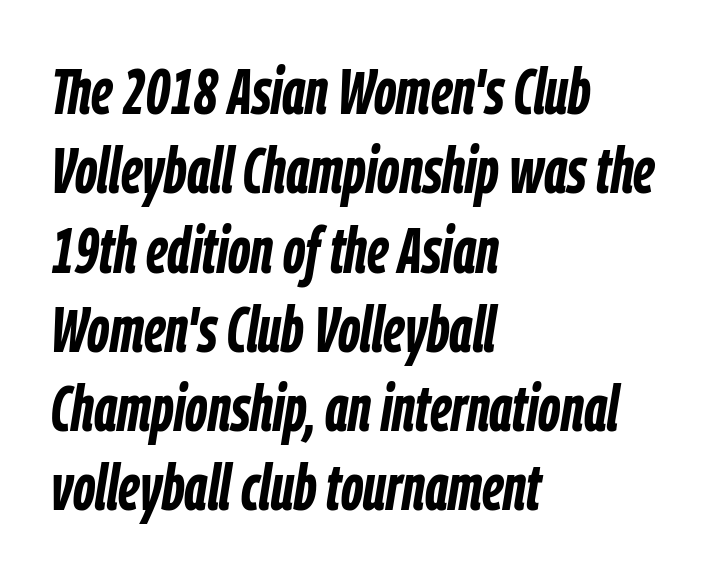
The image shows 65 px semibold, condensed type, italic (leaning right); set left-aligned, line spacing 1.22x, normal letter spacing, not underlined; low stroke contrast and a medium x-height.
